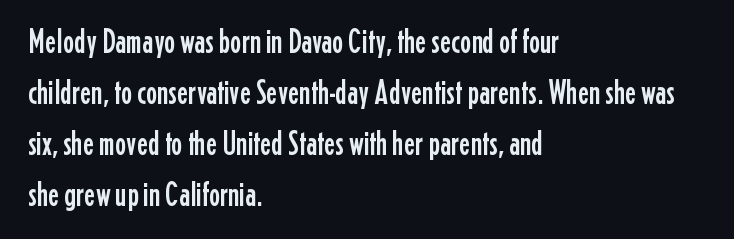
Q: Is the text italic (slanted)? A: No, it is upright.
Q: Is the typeface a serif or a sans-serif typeface? A: Sans-serif.
Q: Is the text underlined? A: No.
Q: How is the paragraph aligned? A: Left-aligned.
Q: Is the spacing between letters normal or unusually wide? A: Normal.
Q: Is the spacing between lines tight, normal or loose? A: Normal.
Q: Width (condensed, normal, or wide)? A: Condensed.
Q: Stroke contrast? A: Low.
Q: x-height? A: Medium.
Q: Monospaced? A: No.
